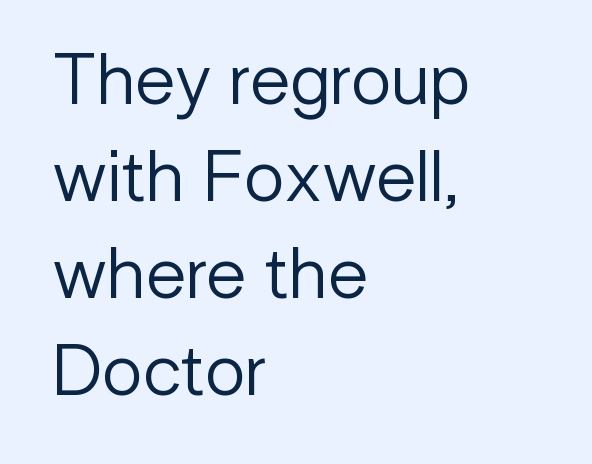
Q: Is the text bold? A: No.
Q: Is the text italic (slanted)? A: No, it is upright.
Q: Is the typeface a serif or a sans-serif typeface? A: Sans-serif.
Q: Is the text underlined? A: No.
Q: How is the paragraph aligned? A: Left-aligned.
Q: Is the spacing between letters normal or unusually wide? A: Normal.
Q: Is the spacing between lines tight, normal or loose? A: Normal.
Q: Width (condensed, normal, or wide)? A: Normal.
Q: Stroke contrast? A: Low.
Q: x-height? A: Medium.
Q: Monospaced? A: No.
